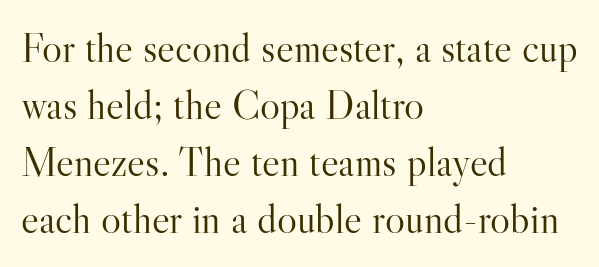
Ink coverage per letter is moderate at most. The text was rendered using a seriffed face with decorative stroke endings. Visually the block forms a straight wall on the left and a jagged coastline on the right. Is the letter spacing exaggerated? No — it looks like the ordinary default. Students, observe: this is what conventionally led text looks like. A roman cut, with each character standing at attention.
